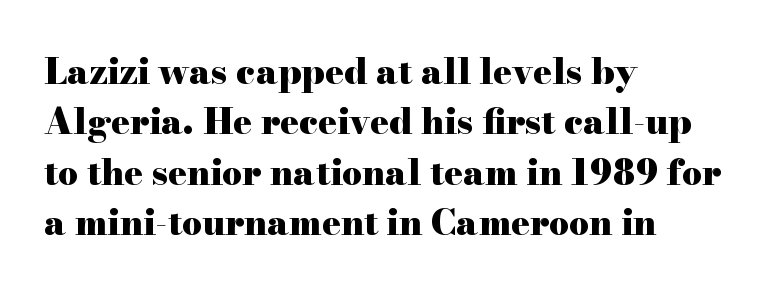
{"serif": "yes", "italic": "no", "bold": "yes", "weight": "heavy", "width": "wide", "stroke_contrast": "high", "x_height": "small", "monospaced": "no", "underline": "no", "align": "left", "line_spacing": "normal", "line_spacing_ratio": 1.44, "letter_spacing": "normal", "letter_spacing_em": 0.0, "glyph_px": 35}
